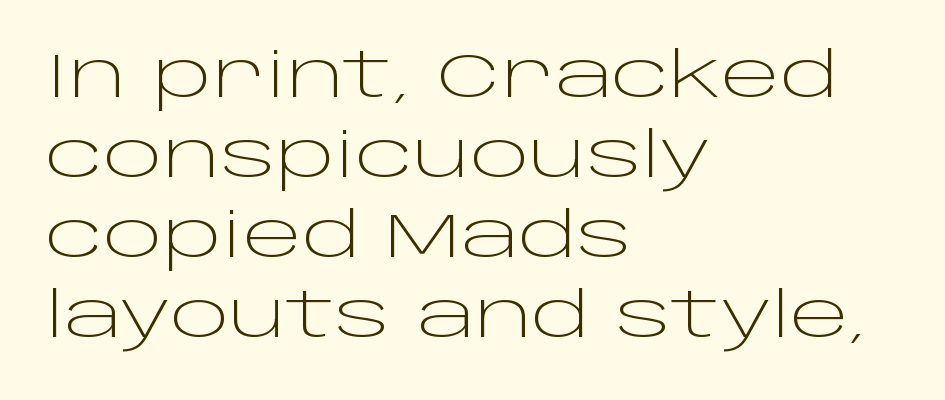
The image shows 63 px light, wide sans-serif type, upright; set left-aligned, normal line spacing (1.27x), normal letter spacing, not underlined; low stroke contrast and a large x-height.
